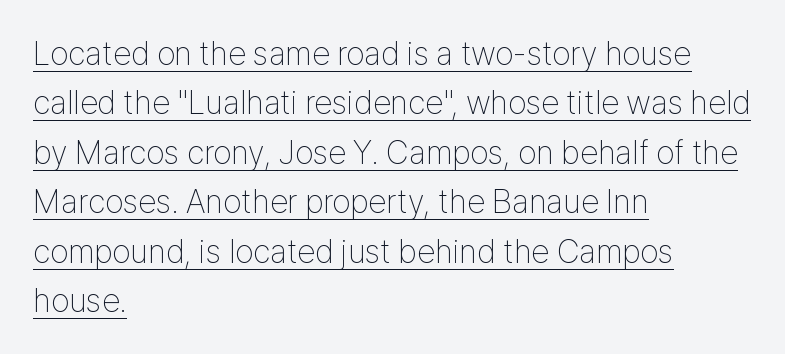
{"serif": "no", "italic": "no", "bold": "no", "weight": "thin", "width": "condensed", "stroke_contrast": "low", "x_height": "medium", "monospaced": "no", "underline": "yes", "align": "left", "line_spacing": "normal", "line_spacing_ratio": 1.5, "letter_spacing": "normal", "letter_spacing_em": 0.0, "glyph_px": 33}
